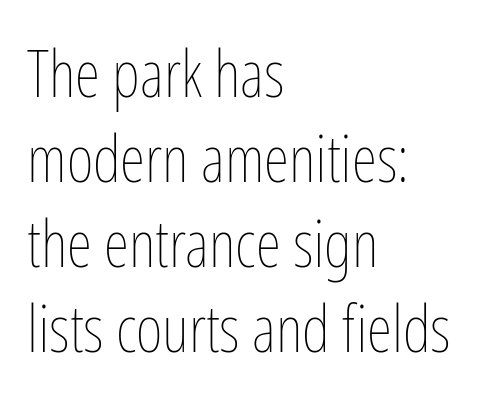
The image shows 65 px thin, condensed type, upright; set left-aligned, normal line spacing (1.31x), normal letter spacing, not underlined; low stroke contrast and a medium x-height.
